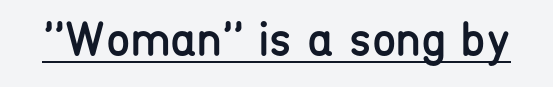
{"serif": "no", "italic": "no", "bold": "no", "weight": "regular", "width": "condensed", "stroke_contrast": "low", "x_height": "medium", "monospaced": "no", "underline": "yes", "letter_spacing": "normal", "letter_spacing_em": 0.0, "glyph_px": 49}
